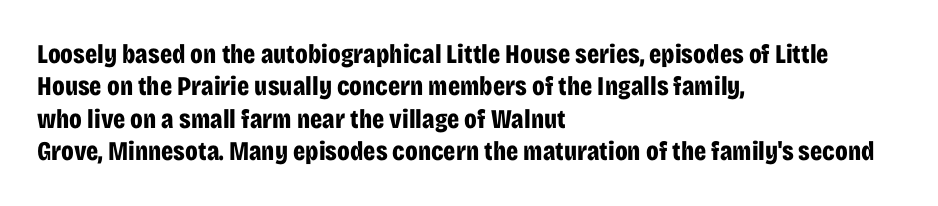
The image shows 27 px bold type, upright; set left-aligned, line spacing 1.2x, normal letter spacing, not underlined.
